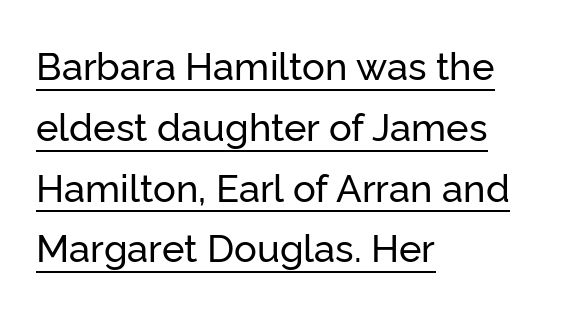
{"serif": "no", "italic": "no", "width": "normal", "stroke_contrast": "low", "x_height": "medium", "monospaced": "no", "underline": "yes", "align": "left", "line_spacing": "normal", "line_spacing_ratio": 1.6, "letter_spacing": "normal", "letter_spacing_em": 0.0, "glyph_px": 38}
